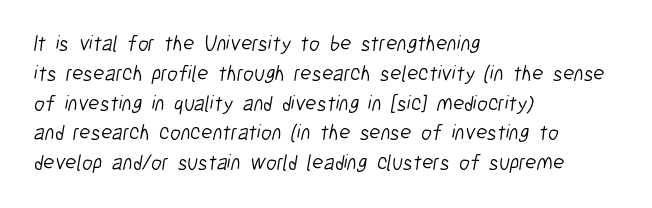
A quiet, ordinary-to-light weight characterises the typeface. This sample uses plain, unmodified letter spacing. Honestly, the row spacing looks completely unremarkable. The paragraph has a hard left edge and a soft right edge. Beneath every word, the page is bare.
